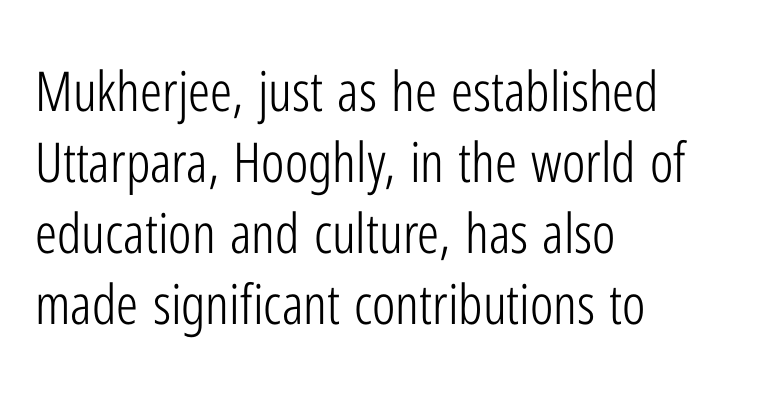
Each letter keeps its own natural width here, so spacing adapts to shape. Is this a sans? Yes — the strokes have no serifs. Is the block centered? No — it sits flush against the left margin. The strokes are not fattened; the text isn't bold. No italicization has been applied; the sample stays upright. Reading down the column, the eye jumps a familiar distance to each next line.
